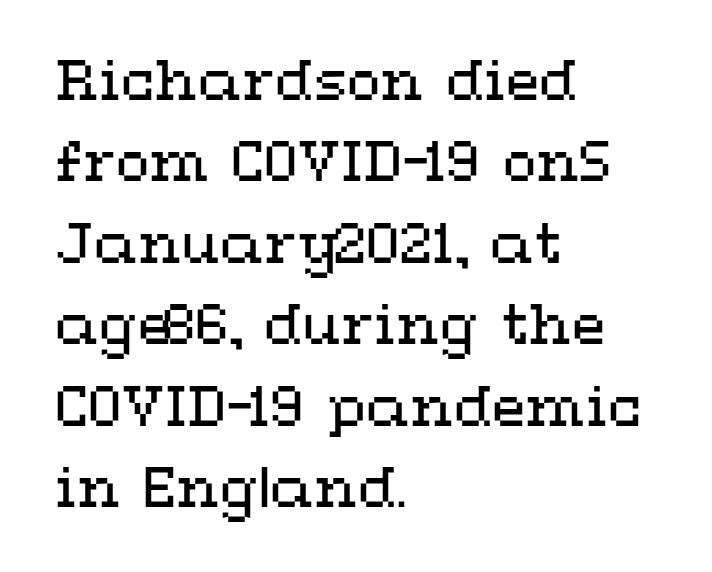
{"italic": "no", "bold": "no", "weight": "regular", "width": "wide", "stroke_contrast": "medium", "x_height": "medium", "monospaced": "no", "underline": "no", "align": "left", "line_spacing": "normal", "line_spacing_ratio": 1.48, "letter_spacing": "normal", "letter_spacing_em": 0.0, "glyph_px": 55}
